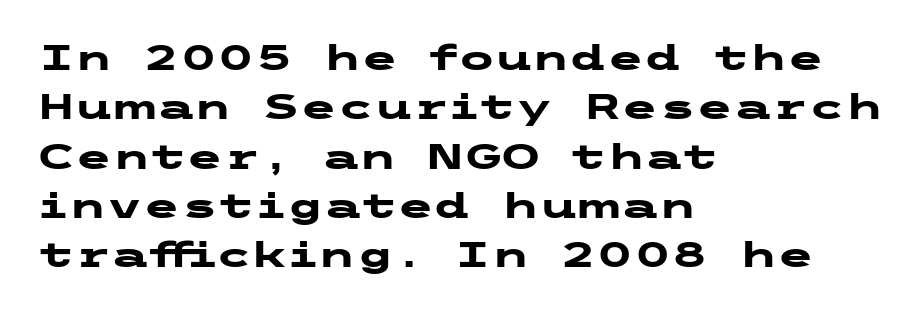
The face used here has the dense, thick strokes of a bold. Short and long lines alike share a common starting point at left. Check under the words: just untouched page. Spacing between characters is what you'd get straight out of the box.
